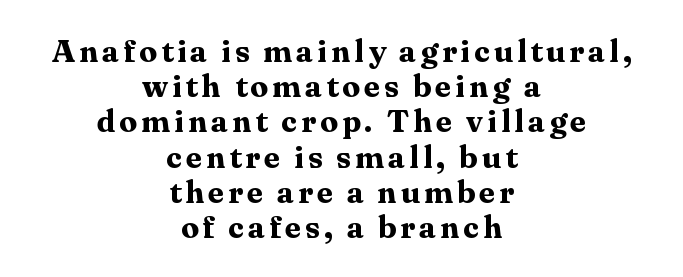
Ascenders rise straight up at ninety degrees. Successive baselines arrive quickly, one right under another. Weight: bold. Serifs: yes, visible at the terminals of the letterforms. This rendering features lettering with no underline.
